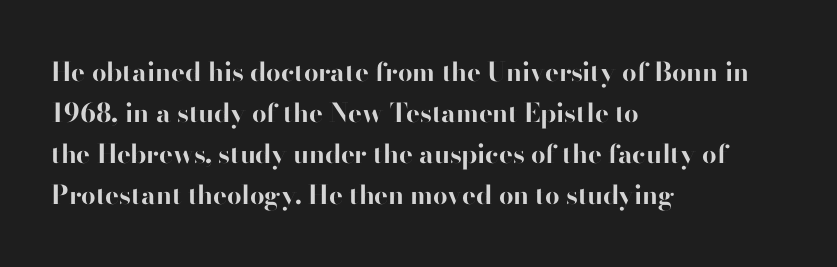
Standard letterfit; no display-style spreading of the glyphs. Compared with typical paragraphs, the rows here are spaced about the same. A bare baseline throughout the passage. Every stem runs plumb, perpendicular to the baseline. The typesetter chose a ragged-right arrangement here. The font is running at its bold setting.
